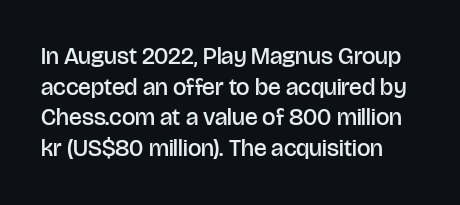
{"italic": "no", "bold": "semi", "underline": "no", "line_spacing": "normal", "line_spacing_ratio": 1.28, "letter_spacing": "normal", "letter_spacing_em": 0.0, "glyph_px": 24}
